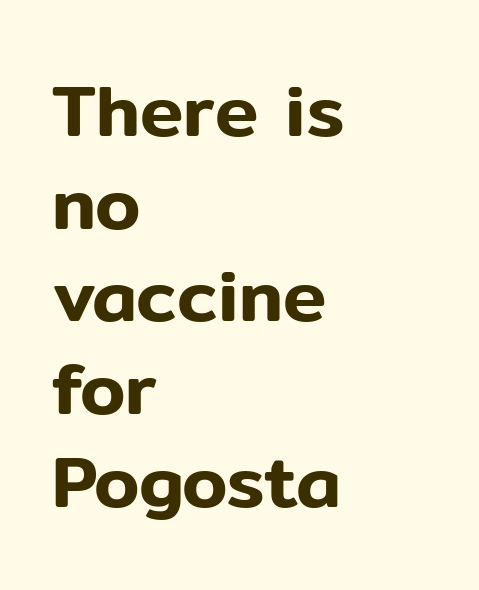
Q: Is the text italic (slanted)? A: No, it is upright.
Q: Is the typeface a serif or a sans-serif typeface? A: Sans-serif.
Q: Is the text underlined? A: No.
Q: How is the paragraph aligned? A: Left-aligned.
Q: Is the spacing between letters normal or unusually wide? A: Normal.
Q: Is the spacing between lines tight, normal or loose? A: Normal.
Q: Width (condensed, normal, or wide)? A: Normal.
Q: Stroke contrast? A: Low.
Q: x-height? A: Medium.
Q: Monospaced? A: No.
